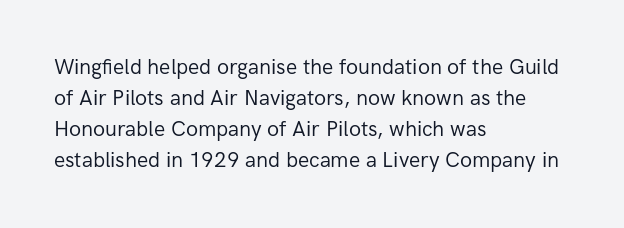
Q: Is the text bold? A: No.
Q: Is the text italic (slanted)? A: No, it is upright.
Q: Is the text underlined? A: No.
Q: How is the paragraph aligned? A: Left-aligned.
Q: Is the spacing between letters normal or unusually wide? A: Normal.
Q: Is the spacing between lines tight, normal or loose? A: Normal.
